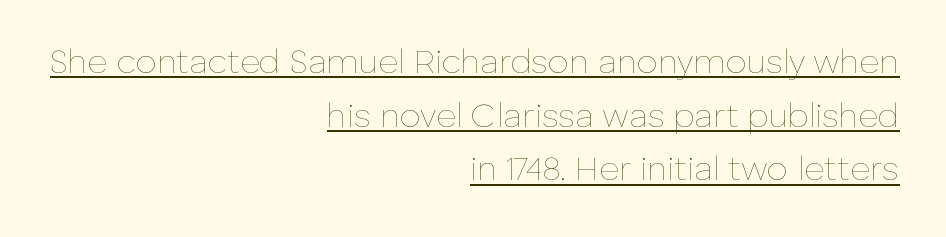
Q: Is the text bold? A: No.
Q: Is the text italic (slanted)? A: No, it is upright.
Q: Is the text underlined? A: Yes.
Q: How is the paragraph aligned? A: Right-aligned.
Q: Is the spacing between letters normal or unusually wide? A: Normal.
Q: Is the spacing between lines tight, normal or loose? A: Normal.
Q: Width (condensed, normal, or wide)? A: Normal.
Q: Stroke contrast? A: Low.
Q: x-height? A: Medium.
Q: Monospaced? A: No.
